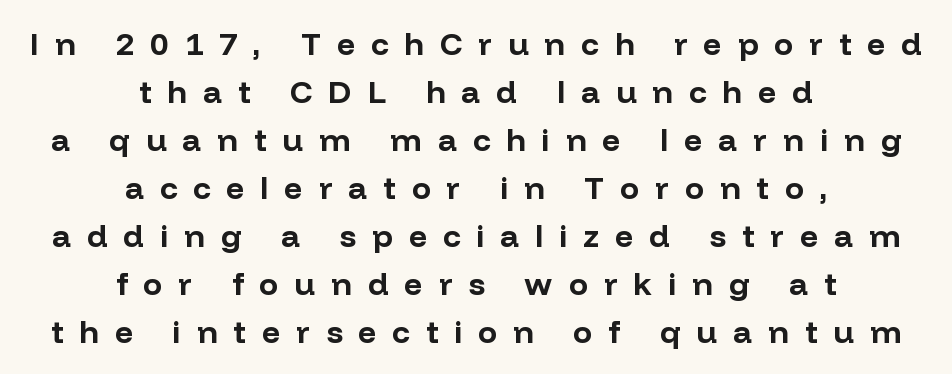
A centered setting, common on invitations and titles, is used for this passage. The horizontal fit of the characters is loose and conspicuously gappy. Normally led — the rows are evenly, conventionally spaced. Check the space under the baseline: it is left empty. On the weight axis this lands at bold, roughly 700.
